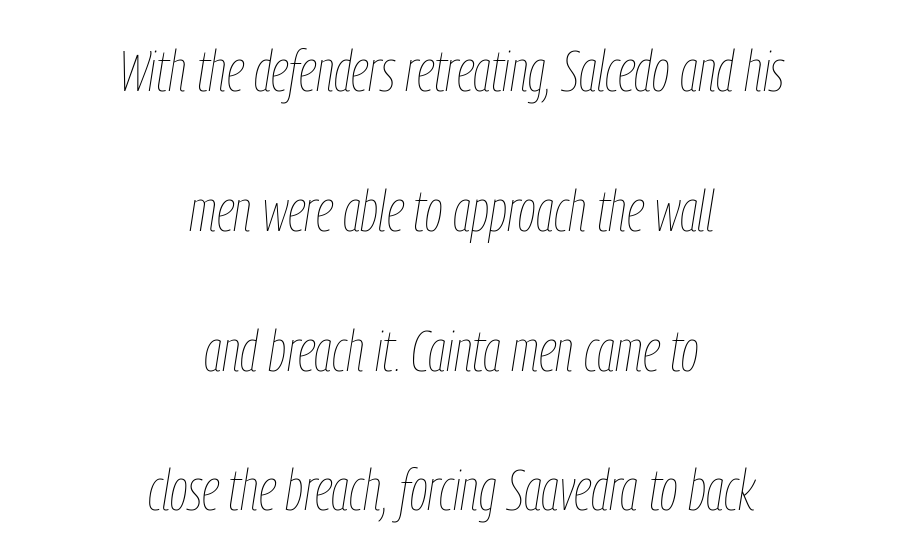
The font's italic variant was chosen for this text. The rendering uses natural spacing where letterforms have individual widths. Rows of type keep a wide berth in the vertical direction. Anything drawn beneath the words? Only blank space. Honestly, the letter spacing is just normal — you wouldn't notice it.
